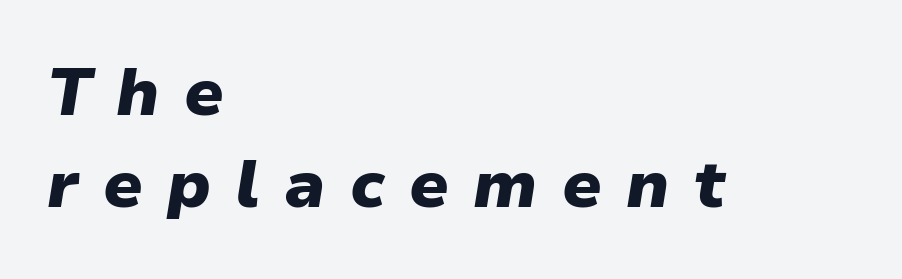
The image shows 67 px heavy type, italic (leaning right); set left-aligned, normal line spacing (1.38x), unusually wide letter spacing (+0.36 em), not underlined; low stroke contrast and a medium x-height.
